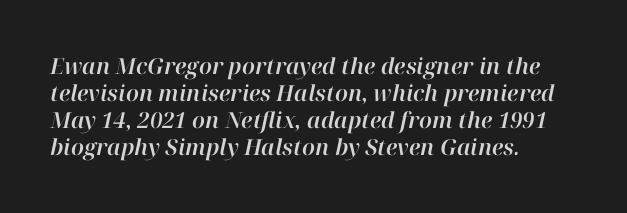
Letter spacing: default. The lines are quadded left. The specimen reads as italic at a glance. Plain, unruled lines of type.
